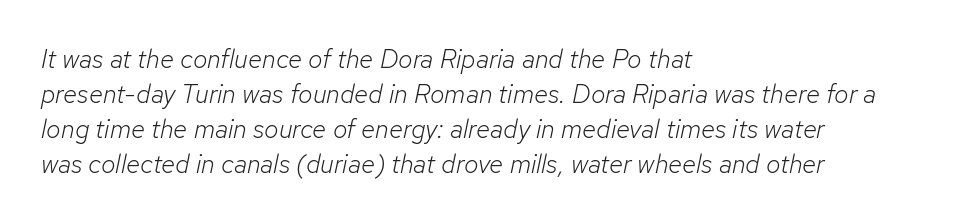
{"italic": "yes", "lean": "right", "slant_degrees": 12, "bold": "no", "underline": "no", "align": "left", "line_spacing": "normal", "line_spacing_ratio": 1.34, "letter_spacing": "normal", "letter_spacing_em": 0.0, "glyph_px": 26}
